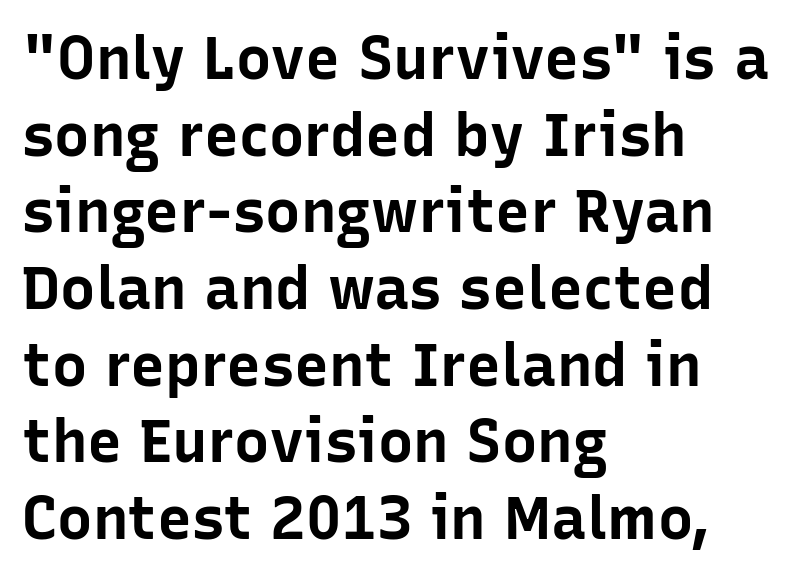
No italicization has been applied; the sample stays upright. Students, observe: this is what conventionally led text looks like. Horizontally, the lines are justified to the leading edge only. You can tell from the bare stems that sans-serif type was used. Think of a printed novel: that variable character pitch is what you see here. The zone under the glyphs is completely vacant.
